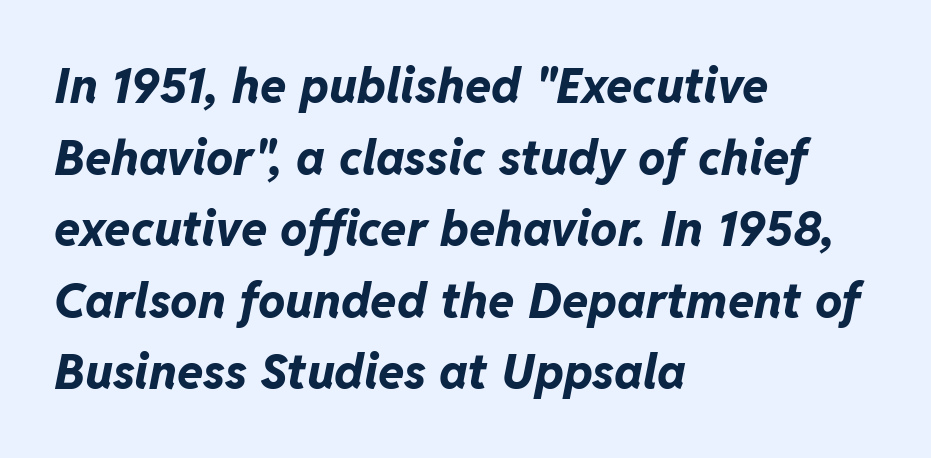
The image shows 48 px bold type, italic (leaning right); set left-aligned, normal line spacing (1.49x), normal letter spacing, not underlined; low stroke contrast and a medium x-height.
